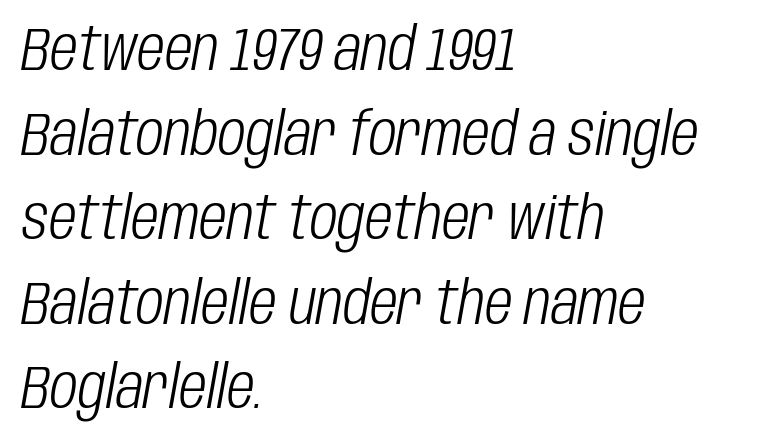
Slant detected: the letters are inclined. Evenly set lines give the paragraph a standard silhouette. The font is comparable to plain body text, perhaps lighter. Is the block centered? No — it sits flush against the left margin. A typesetter would call this proportional, since set widths differ per character. These lines keep a tight, regular rhythm from letter to letter.
